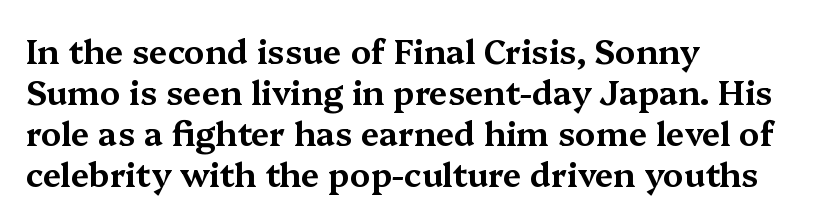
The image shows 33 px wide serif type, upright; set left-aligned, line spacing 1.24x, normal letter spacing, not underlined; medium stroke contrast and a medium x-height.
